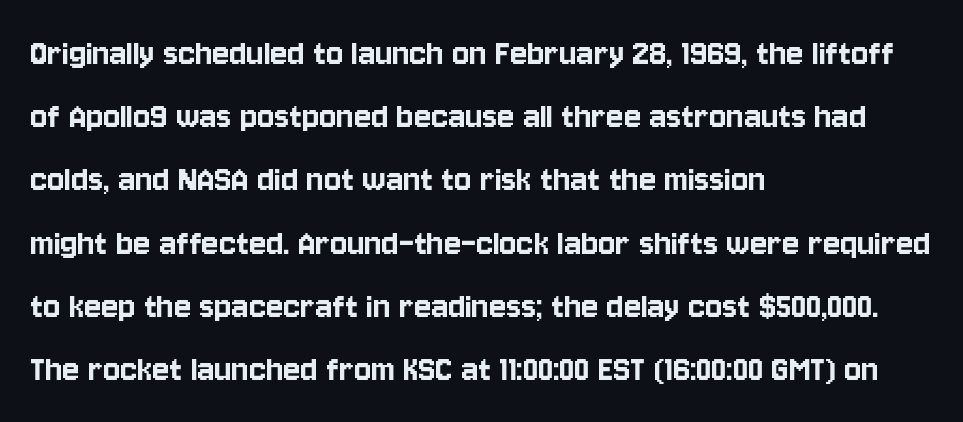
Q: Is the text italic (slanted)? A: No, it is upright.
Q: Is the typeface a serif or a sans-serif typeface? A: Sans-serif.
Q: Is the text underlined? A: No.
Q: How is the paragraph aligned? A: Left-aligned.
Q: Is the spacing between letters normal or unusually wide? A: Normal.
Q: Is the spacing between lines tight, normal or loose? A: Normal.
Q: Width (condensed, normal, or wide)? A: Condensed.
Q: Stroke contrast? A: Low.
Q: x-height? A: Large.
Q: Monospaced? A: No.
